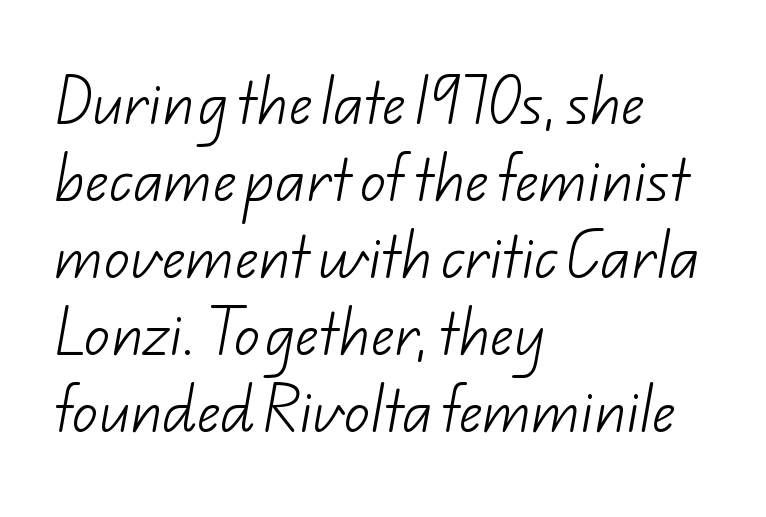
{"serif": "no", "bold": "no", "weight": "light", "width": "normal", "stroke_contrast": "low", "x_height": "small", "monospaced": "no", "underline": "no", "align": "left", "line_spacing": "normal", "line_spacing_ratio": 1.51, "letter_spacing": "normal", "letter_spacing_em": 0.0, "glyph_px": 51}
